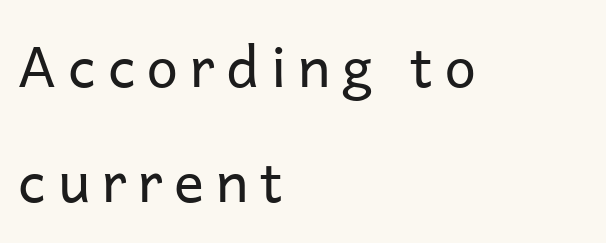
The font's upright variant was chosen for this text. The baseline area is clear. The ragged edge is on the right, which tells us the setting is flush left. Here the designer chose a conventional face with non-uniform glyph widths.
